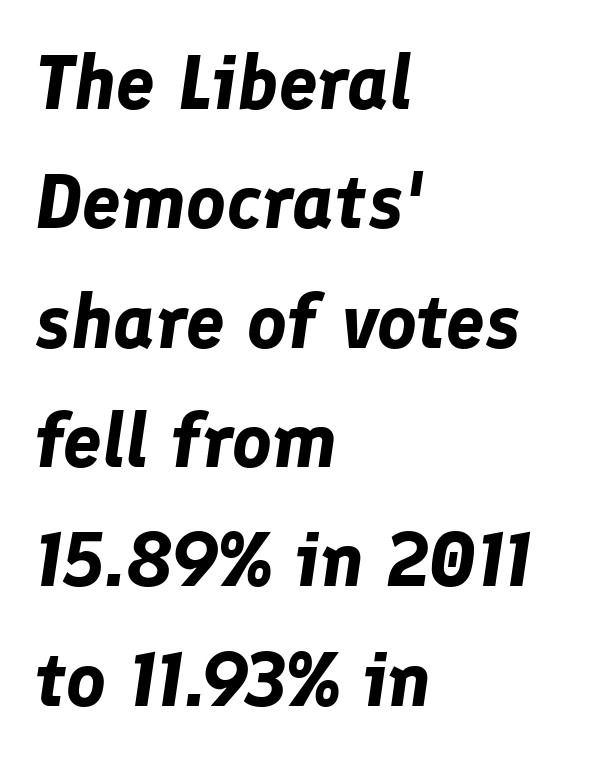
Q: Is the text bold? A: Yes.
Q: Is the text italic (slanted)? A: Yes, it leans right by about 8 degrees.
Q: Is the text underlined? A: No.
Q: How is the paragraph aligned? A: Left-aligned.
Q: Is the spacing between letters normal or unusually wide? A: Normal.
Q: Is the spacing between lines tight, normal or loose? A: Normal.
Q: Width (condensed, normal, or wide)? A: Normal.
Q: Stroke contrast? A: Low.
Q: x-height? A: Medium.
Q: Monospaced? A: No.
